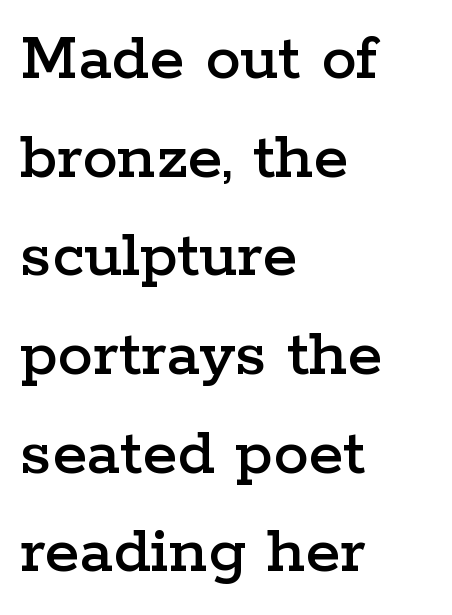
The image shows 71 px wide serif type, upright; set left-aligned, normal line spacing (1.39x), normal letter spacing, not underlined; low stroke contrast and a medium x-height.
